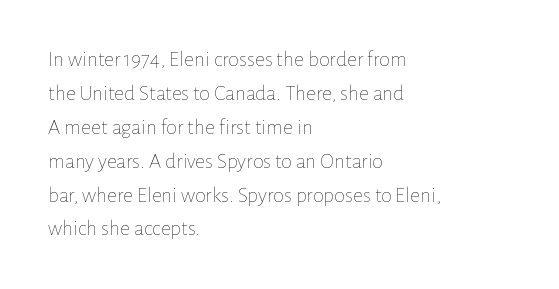
Q: Is the text bold? A: No.
Q: Is the text italic (slanted)? A: No, it is upright.
Q: Is the text underlined? A: No.
Q: How is the paragraph aligned? A: Left-aligned.
Q: Is the spacing between letters normal or unusually wide? A: Normal.
Q: Is the spacing between lines tight, normal or loose? A: Normal.
